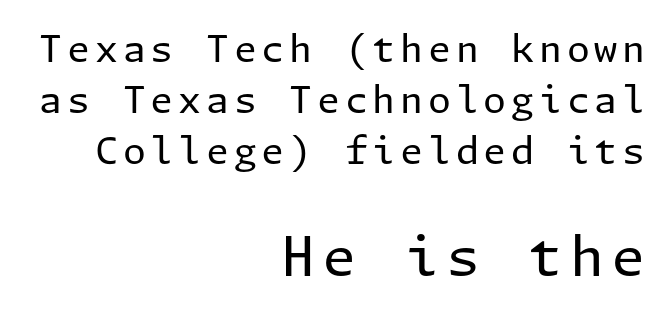
Q: Is the text bold? A: No.
Q: Is the text italic (slanted)? A: No, it is upright.
Q: Is the typeface a serif or a sans-serif typeface? A: Sans-serif.
Q: Is the text underlined? A: No.
Q: How is the paragraph aligned? A: Right-aligned.
Q: Is the spacing between lines tight, normal or loose? A: Normal.
Q: Which block of text is set in a larger size, the first (top) or the second (bottom)? A: The second (bottom) one.
Q: Width (condensed, normal, or wide)? A: Normal.
Q: Stroke contrast? A: Low.
Q: x-height? A: Medium.
